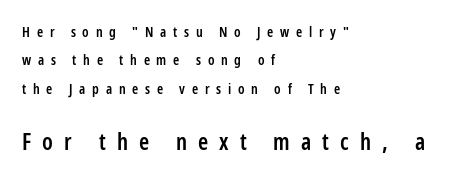
Q: Is the text bold? A: Semi-bold.
Q: Is the text italic (slanted)? A: No, it is upright.
Q: Is the text underlined? A: No.
Q: How is the paragraph aligned? A: Left-aligned.
Q: Is the spacing between letters normal or unusually wide? A: Unusually wide.
Q: Is the spacing between lines tight, normal or loose? A: Loose.
Q: Which block of text is set in a larger size, the first (top) or the second (bottom)? A: The second (bottom) one.
